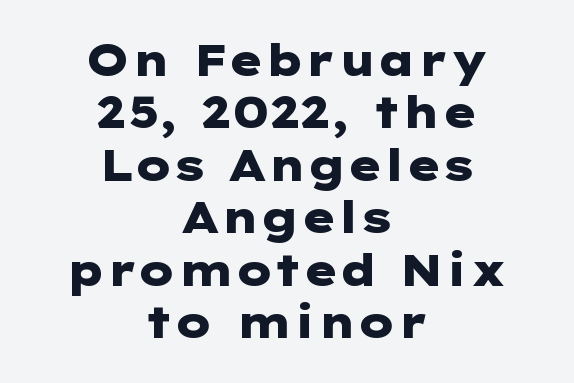
Tracking value appears to be zero — textbook default spacing. Underline: absent. The paragraph shown floats in the horizontal middle. When letters stand straight like this, we call the style roman or upright. This is heavy type, rendered in bold. You can tell from the bare stems that sans-serif type was used.
